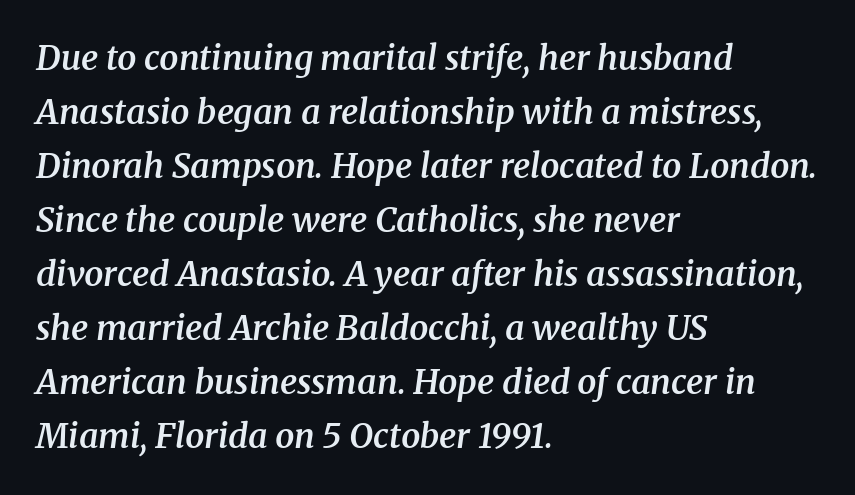
The letters are slanted; this is an italic face. Honestly, there is no underline to notice here at all. What's the leading like? Ordinary, nothing unusual. Tracking here is standard; glyphs follow each other at the usual distance. This sample has the flowing, uneven cadence of proportional lettering. The glyphs in this specimen are seriffed.
